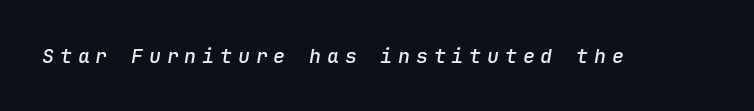
The image shows 20 px text type, italic (leaning right); set unusually wide letter spacing (+0.29 em), not underlined.
